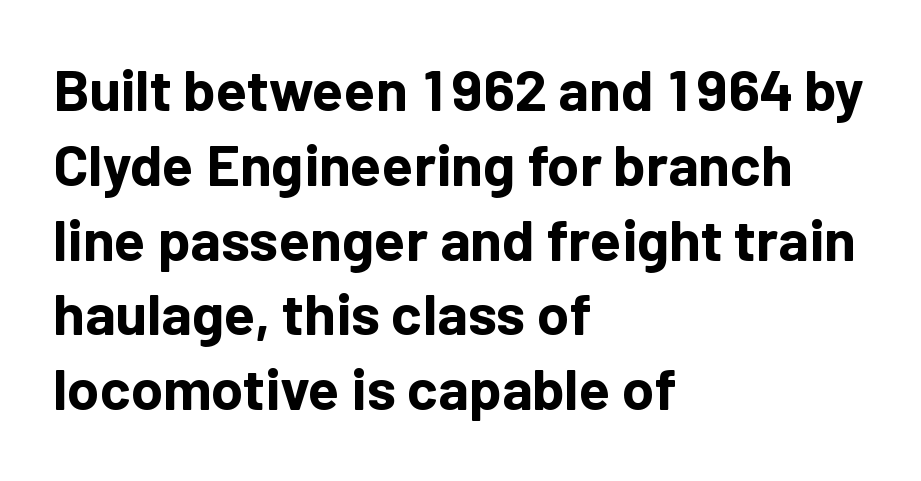
Q: Is the text bold? A: Yes.
Q: Is the text italic (slanted)? A: No, it is upright.
Q: Is the typeface a serif or a sans-serif typeface? A: Sans-serif.
Q: Is the text underlined? A: No.
Q: How is the paragraph aligned? A: Left-aligned.
Q: Is the spacing between letters normal or unusually wide? A: Normal.
Q: Is the spacing between lines tight, normal or loose? A: Normal.
Q: Width (condensed, normal, or wide)? A: Normal.
Q: Stroke contrast? A: Low.
Q: x-height? A: Medium.
Q: Monospaced? A: No.
